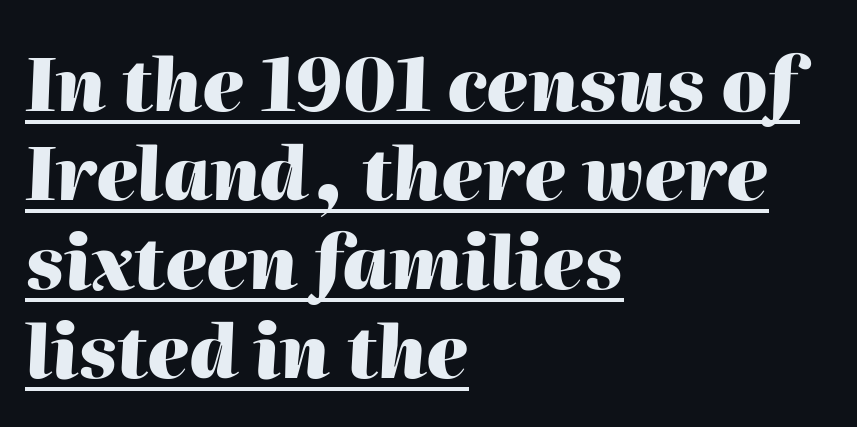
{"italic": "yes", "lean": "right", "slant_degrees": 2, "bold": "yes", "weight": "heavy", "width": "normal", "stroke_contrast": "high", "x_height": "medium", "monospaced": "no", "underline": "yes", "align": "left", "line_spacing_ratio": 1.22, "letter_spacing": "normal", "letter_spacing_em": 0.0, "glyph_px": 73}
